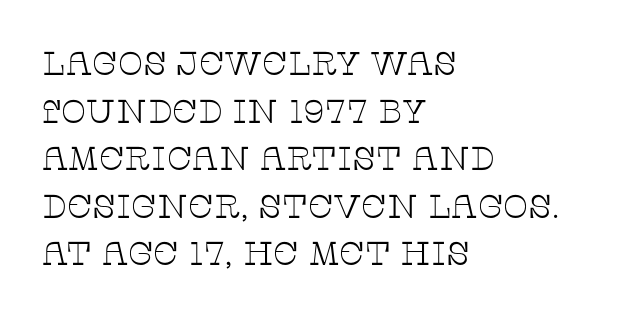
{"serif": "yes", "italic": "no", "bold": "no", "weight": "thin", "width": "wide", "stroke_contrast": "low", "x_height": "large", "monospaced": "no", "underline": "no", "align": "left", "line_spacing": "normal", "line_spacing_ratio": 1.44, "letter_spacing": "normal", "letter_spacing_em": 0.0, "glyph_px": 33}
